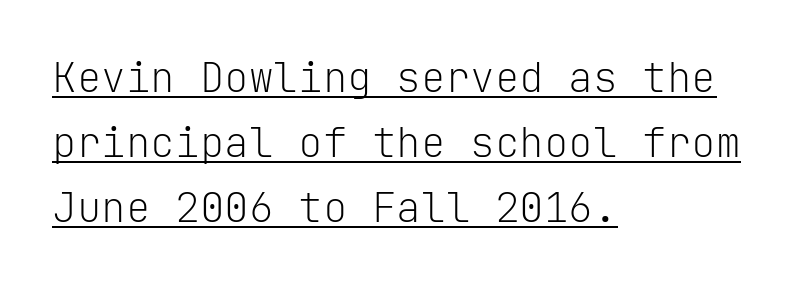
Every character here occupies the same horizontal width, giving the sample a typewriter-like rhythm. The passage shown has conventional tracking throughout. The type sits square on the baseline with zero lean. What kind of face is this? One without serifs — a sans.
